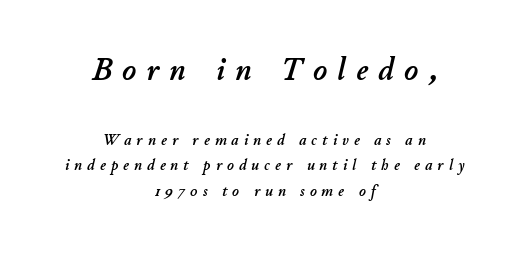
The image shows 33 px text type, italic (leaning right); set centered, normal line spacing (1.61x), unusually wide letter spacing (+0.32 em), not underlined; the first (top) block is 2.06x larger; low stroke contrast and a small x-height.
